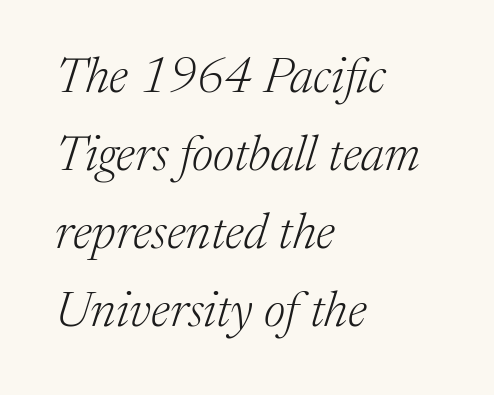
It's the slanting kind of type. Each letter's strokes conclude with small projecting serifs. Is the block centered? No — it sits flush against the left margin. A typesetter would call this proportional, since set widths differ per character.
